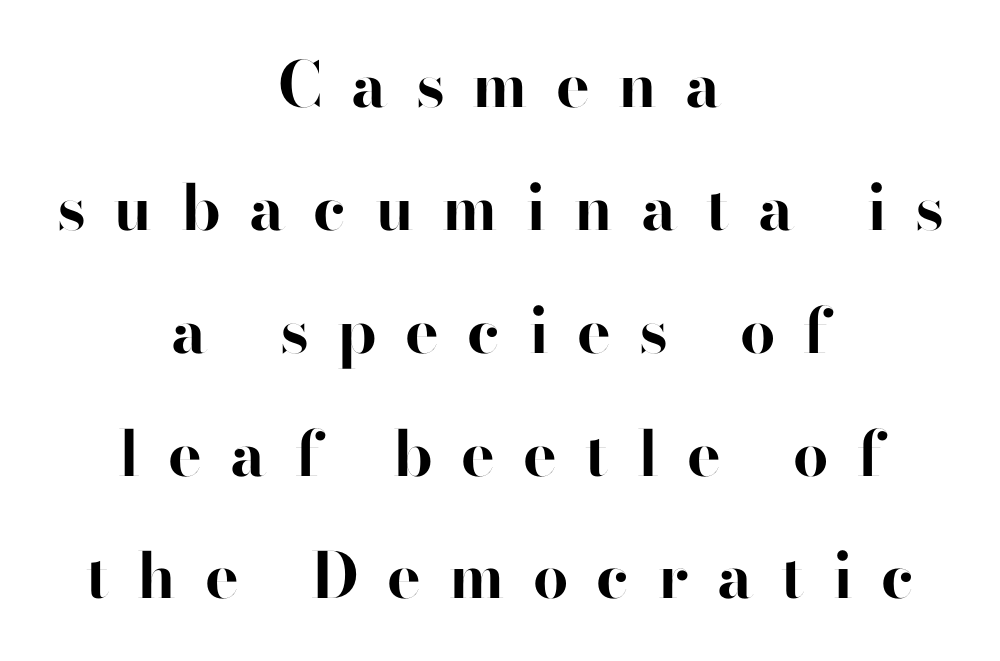
{"serif": "no", "italic": "no", "bold": "yes", "weight": "bold", "width": "normal", "stroke_contrast": "high", "x_height": "small", "monospaced": "no", "underline": "no", "align": "center", "line_spacing": "loose", "line_spacing_ratio": 1.95, "letter_spacing": "wide", "letter_spacing_em": 0.45, "glyph_px": 63}
